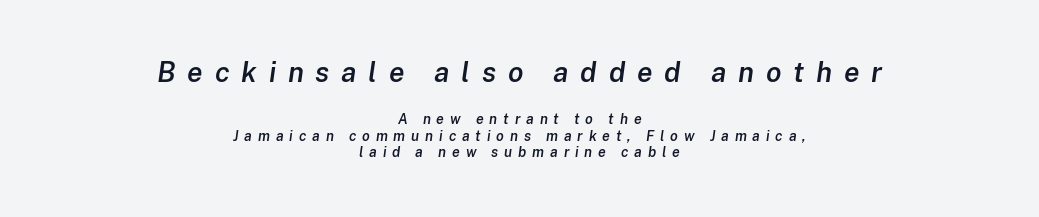
The passage shown is semibold, sitting just below true bold. Larger block? The one above; the one below is distinctly smaller. The area under the type is left untouched. There is plenty of visible air inserted between adjacent glyphs. Italic? Definitely — the glyphs are oblique. Spacing verdict: proportional, widths tailored to each character.
